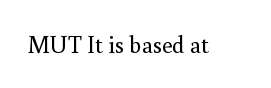
The image shows 24 px text type, upright; set normal letter spacing, not underlined.
